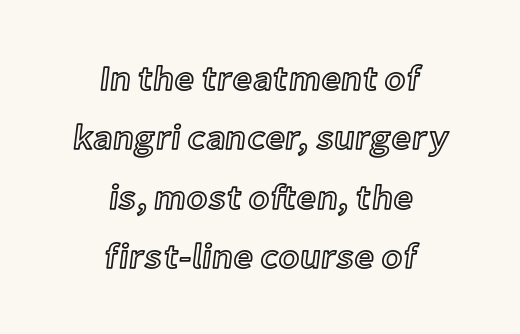
Spacing verdict: proportional, widths tailored to each character. Quick note: interline space is typical. The space directly below the letters is spotless. These lines keep a tight, regular rhythm from letter to letter. Compared with a flush-left layout, this one balances lines on the center instead.
